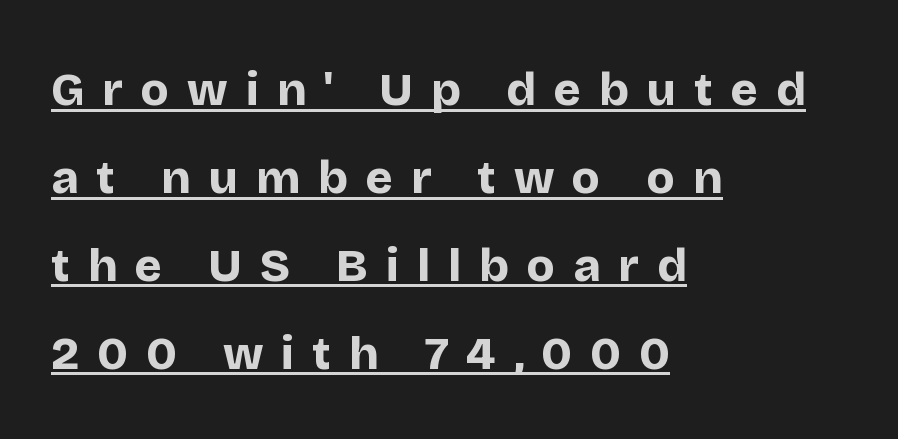
Q: Is the text bold? A: Yes.
Q: Is the text italic (slanted)? A: No, it is upright.
Q: Is the typeface a serif or a sans-serif typeface? A: Sans-serif.
Q: Is the text underlined? A: Yes.
Q: How is the paragraph aligned? A: Left-aligned.
Q: Is the spacing between letters normal or unusually wide? A: Unusually wide.
Q: Is the spacing between lines tight, normal or loose? A: Loose.
Q: Width (condensed, normal, or wide)? A: Normal.
Q: Stroke contrast? A: Low.
Q: x-height? A: Large.
Q: Monospaced? A: No.
